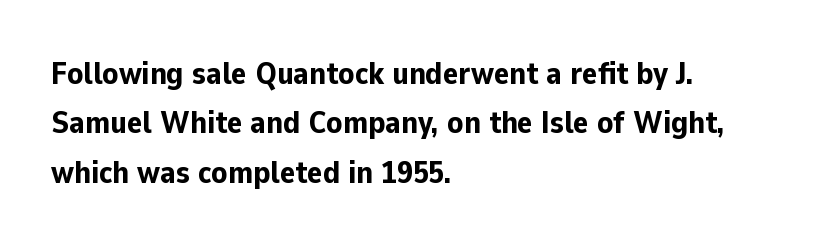
The image shows 32 px bold sans-serif type, upright; set left-aligned, normal line spacing (1.54x), normal letter spacing, not underlined; low stroke contrast and a medium x-height.
